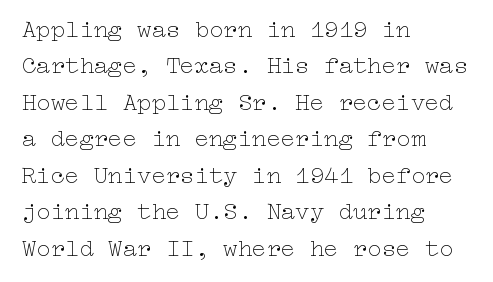
{"italic": "no", "bold": "no", "underline": "no", "align": "left", "line_spacing": "normal", "line_spacing_ratio": 1.52, "letter_spacing": "normal", "letter_spacing_em": 0.0, "glyph_px": 24}
